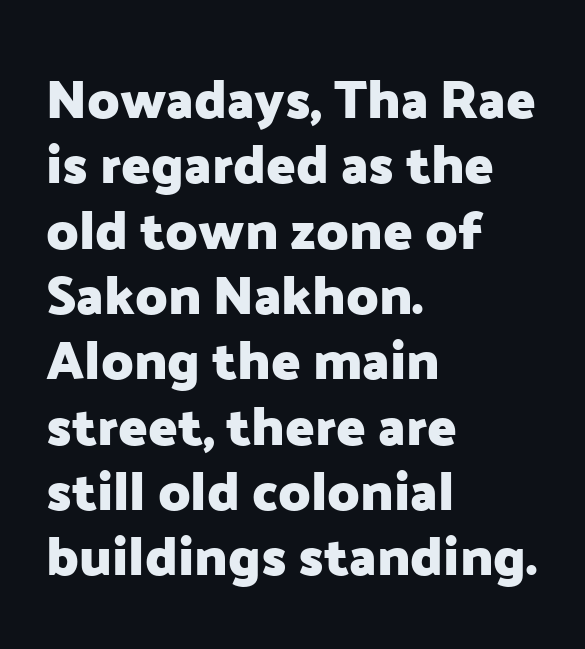
The image shows 54 px heavy sans-serif type, upright; set left-aligned, line spacing 1.21x, normal letter spacing, not underlined; low stroke contrast and a medium x-height.
